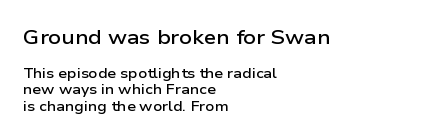
The sample has been set in demibold, a notch under bold. Inter-character spacing is left at the font's built-in metrics. The lines are quadded left. Larger block? The one above; the one below is distinctly smaller. Notice how the stems are strictly vertical — no italics here. Any mark beneath the type? The region is blank.
